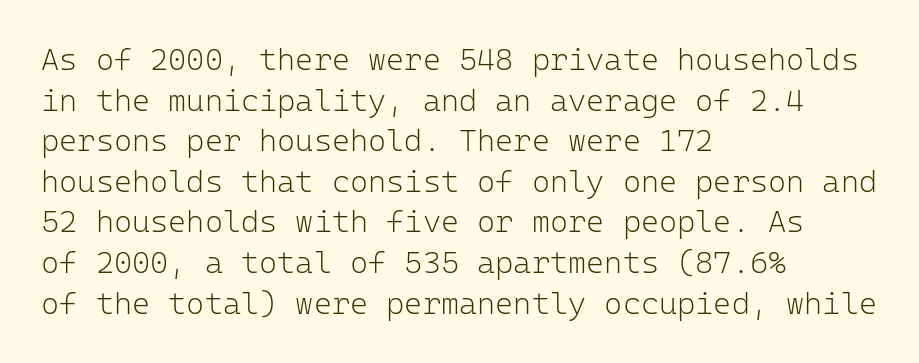
The image shows 31 px light sans-serif type, upright, monospaced; set left-aligned, normal line spacing (1.31x), normal letter spacing, not underlined; low stroke contrast and a medium x-height.
